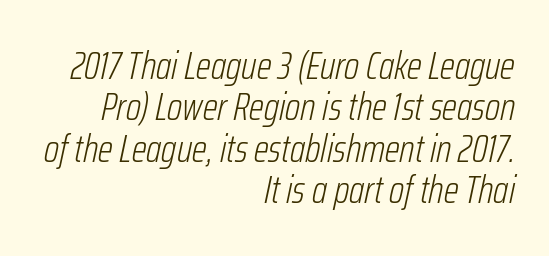
Q: Is the text bold? A: No.
Q: Is the text italic (slanted)? A: Yes, it leans right by about 12 degrees.
Q: Is the text underlined? A: No.
Q: How is the paragraph aligned? A: Right-aligned.
Q: Is the spacing between letters normal or unusually wide? A: Normal.
Q: Is the spacing between lines tight, normal or loose? A: Tight.
Q: Width (condensed, normal, or wide)? A: Condensed.
Q: Stroke contrast? A: Low.
Q: x-height? A: Medium.
Q: Monospaced? A: No.
